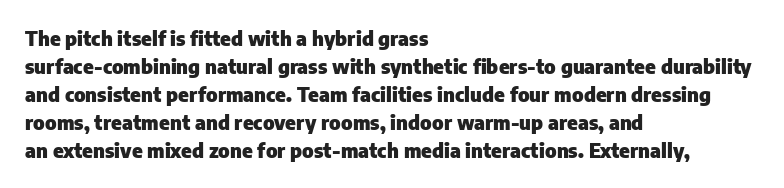
The image shows 20 px bold type, upright; set left-aligned, normal line spacing (1.4x), normal letter spacing, not underlined.
